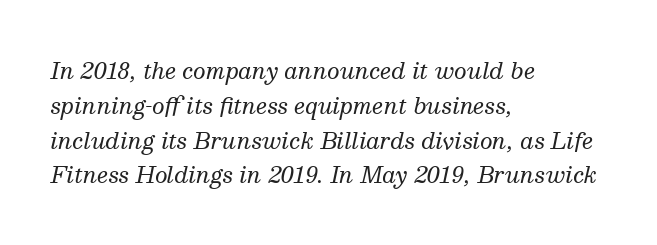
Q: Is the text bold? A: No.
Q: Is the text italic (slanted)? A: Yes, it leans right by about 13 degrees.
Q: Is the text underlined? A: No.
Q: How is the paragraph aligned? A: Left-aligned.
Q: Is the spacing between letters normal or unusually wide? A: Normal.
Q: Is the spacing between lines tight, normal or loose? A: Normal.
